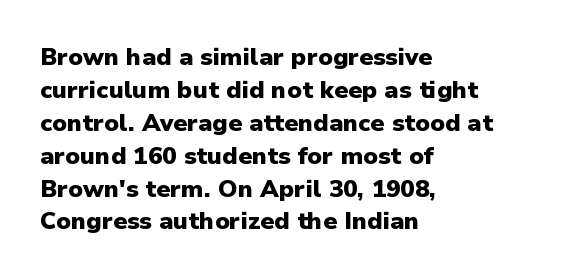
The tracking reads as untouched default to a designer's eye. Check the space under the baseline: it is left empty. The letters stand straight up with perfectly vertical stems. Each line starts at the same left margin while the right side varies. Weight check: bold — yes, fully. These lines sit exactly where default settings would place them.
